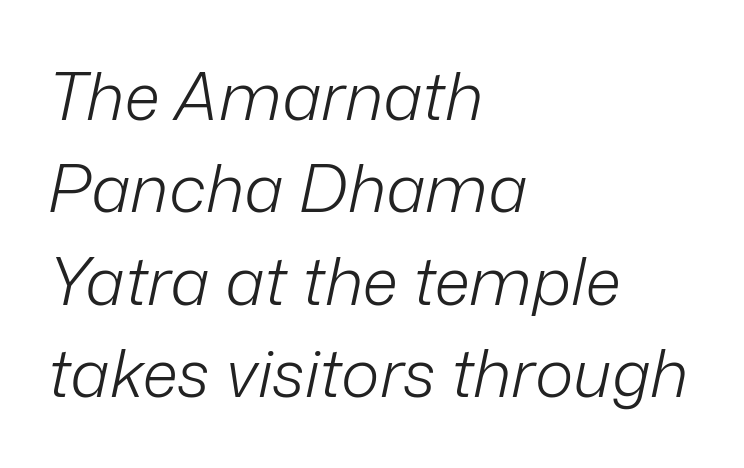
Q: Is the text bold? A: No.
Q: Is the text italic (slanted)? A: Yes, it leans right by about 12 degrees.
Q: Is the text underlined? A: No.
Q: How is the paragraph aligned? A: Left-aligned.
Q: Is the spacing between letters normal or unusually wide? A: Normal.
Q: Is the spacing between lines tight, normal or loose? A: Normal.
Q: Width (condensed, normal, or wide)? A: Normal.
Q: Stroke contrast? A: Low.
Q: x-height? A: Medium.
Q: Monospaced? A: No.
